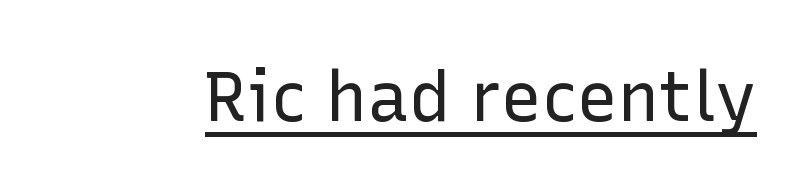
{"serif": "no", "italic": "no", "bold": "no", "weight": "regular", "width": "normal", "stroke_contrast": "low", "x_height": "medium", "monospaced": "no", "underline": "yes", "letter_spacing": "normal", "letter_spacing_em": 0.0, "glyph_px": 69}
